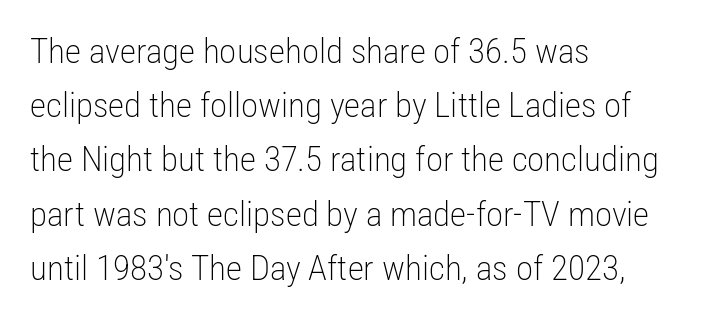
The image shows 35 px light, condensed sans-serif type, upright; set left-aligned, normal line spacing (1.55x), normal letter spacing, not underlined; low stroke contrast and a medium x-height.
